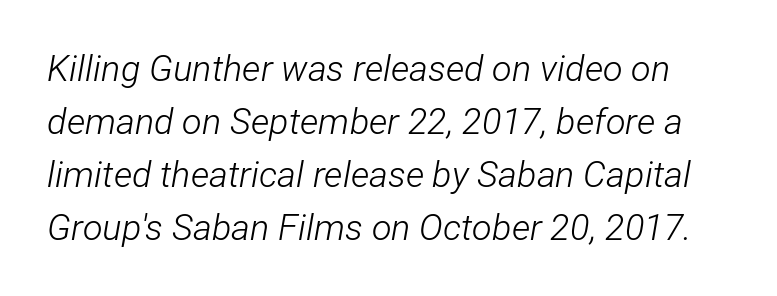
Q: Is the text bold? A: No.
Q: Is the text italic (slanted)? A: Yes, it leans right by about 12 degrees.
Q: Is the text underlined? A: No.
Q: Is the spacing between letters normal or unusually wide? A: Normal.
Q: Is the spacing between lines tight, normal or loose? A: Normal.
Q: Width (condensed, normal, or wide)? A: Condensed.
Q: Stroke contrast? A: Low.
Q: x-height? A: Medium.
Q: Monospaced? A: No.
